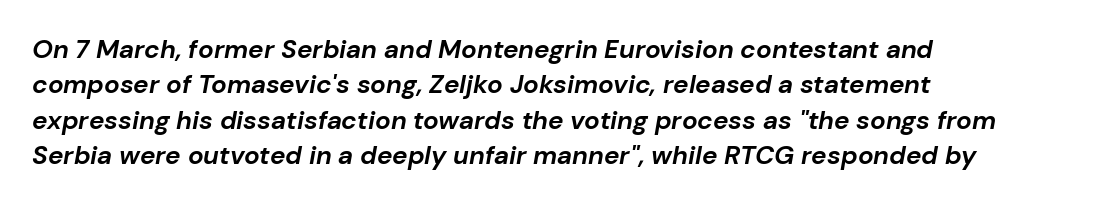
{"italic": "yes", "lean": "right", "slant_degrees": 10, "bold": "yes", "underline": "no", "align": "left", "line_spacing": "normal", "line_spacing_ratio": 1.36, "letter_spacing": "normal", "letter_spacing_em": 0.0, "glyph_px": 26}
